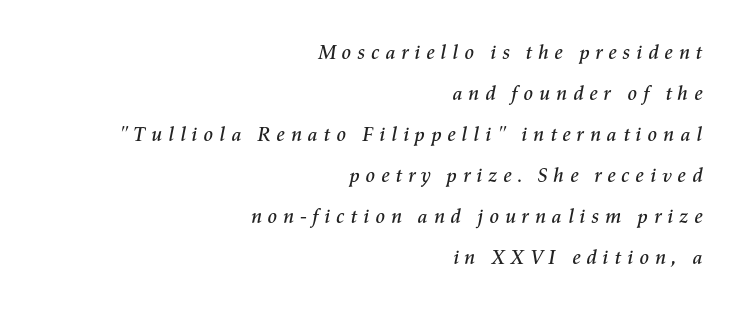
The image shows 20 px text type, italic (leaning right); set right-aligned, loose line spacing (2.05x), unusually wide letter spacing (+0.25 em), not underlined.
